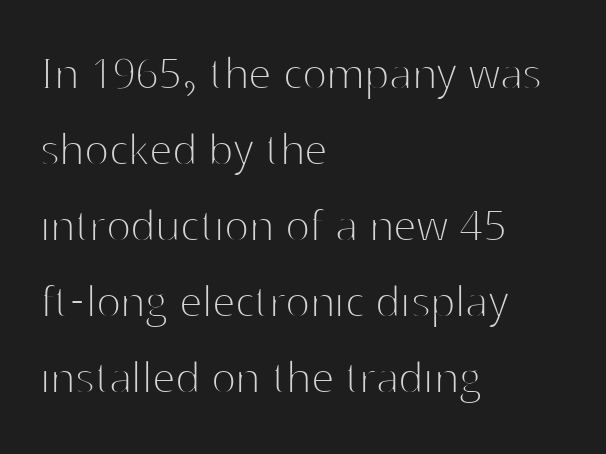
Q: Is the text bold? A: No.
Q: Is the text italic (slanted)? A: No, it is upright.
Q: Is the typeface a serif or a sans-serif typeface? A: Sans-serif.
Q: Is the text underlined? A: No.
Q: How is the paragraph aligned? A: Left-aligned.
Q: Is the spacing between letters normal or unusually wide? A: Normal.
Q: Is the spacing between lines tight, normal or loose? A: Normal.
Q: Width (condensed, normal, or wide)? A: Normal.
Q: Stroke contrast? A: High.
Q: x-height? A: Medium.
Q: Monospaced? A: No.
